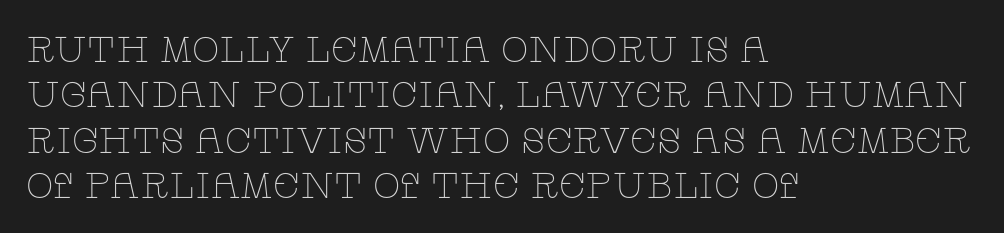
Q: Is the text bold? A: No.
Q: Is the text italic (slanted)? A: No, it is upright.
Q: Is the typeface a serif or a sans-serif typeface? A: Serif.
Q: Is the text underlined? A: No.
Q: How is the paragraph aligned? A: Left-aligned.
Q: Is the spacing between letters normal or unusually wide? A: Normal.
Q: Is the spacing between lines tight, normal or loose? A: Normal.
Q: Width (condensed, normal, or wide)? A: Wide.
Q: Stroke contrast? A: Low.
Q: x-height? A: Large.
Q: Monospaced? A: No.
